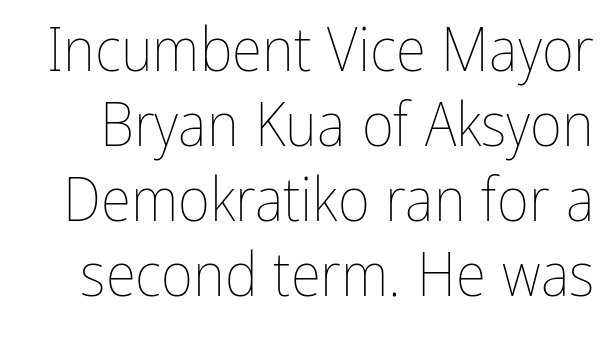
{"italic": "no", "bold": "no", "weight": "thin", "width": "condensed", "stroke_contrast": "low", "x_height": "medium", "monospaced": "no", "underline": "no", "line_spacing_ratio": 1.21, "letter_spacing": "normal", "letter_spacing_em": 0.0, "glyph_px": 62}
